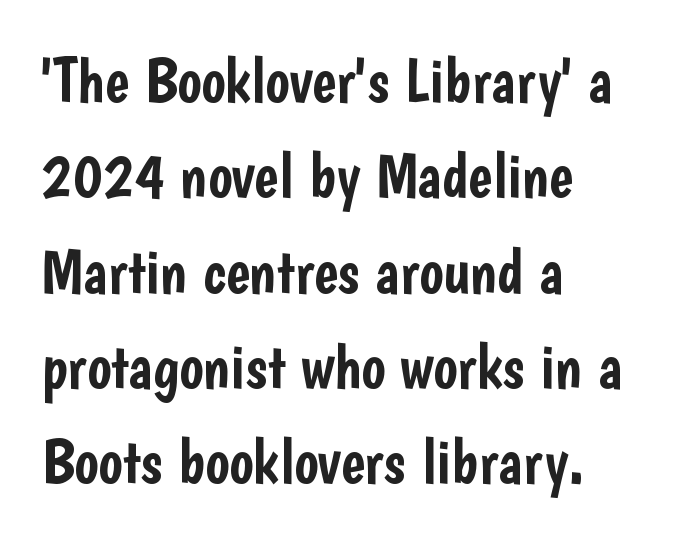
{"serif": "no", "italic": "no", "width": "condensed", "stroke_contrast": "low", "x_height": "medium", "monospaced": "no", "underline": "no", "align": "left", "line_spacing": "normal", "line_spacing_ratio": 1.49, "letter_spacing": "normal", "letter_spacing_em": 0.0, "glyph_px": 64}
